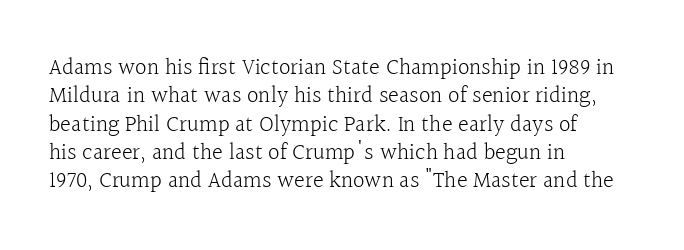
Nobody touched the tracking dial on this one. Visually the block forms a straight wall on the left and a jagged coastline on the right. Posture: upright roman. Beneath every word, the page is bare.
